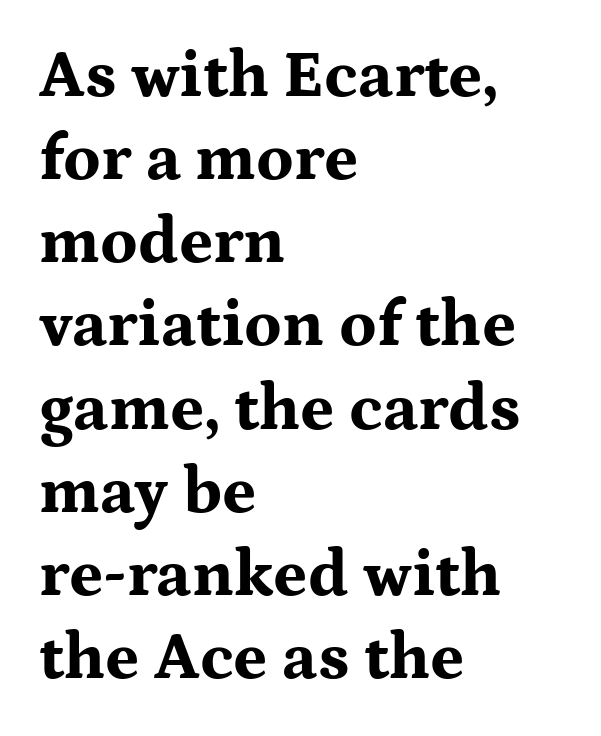
The image shows 66 px bold, wide serif type, upright; set left-aligned, normal line spacing (1.26x), normal letter spacing, not underlined; medium stroke contrast and a medium x-height.
